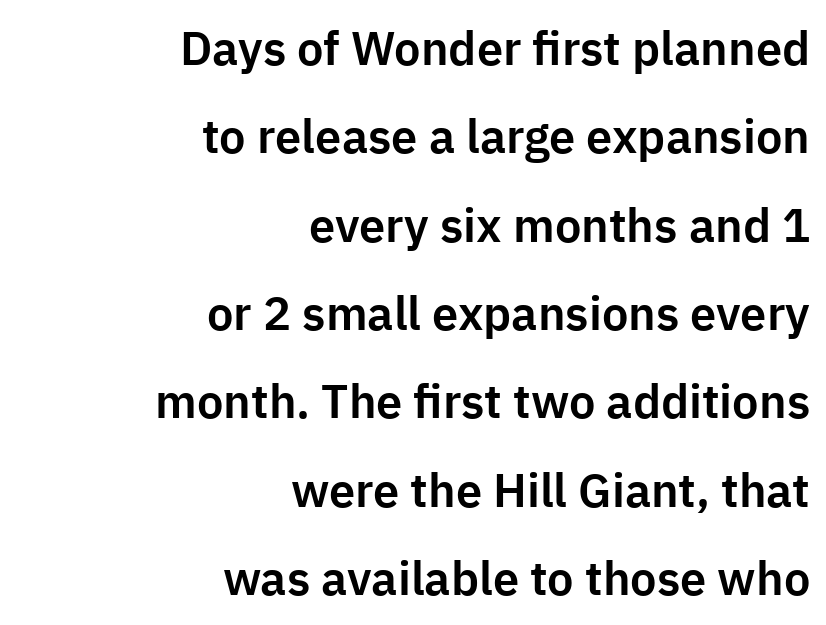
The image shows 47 px sans-serif type, upright; set right-aligned, line spacing 1.88x, normal letter spacing, not underlined; low stroke contrast and a medium x-height.
